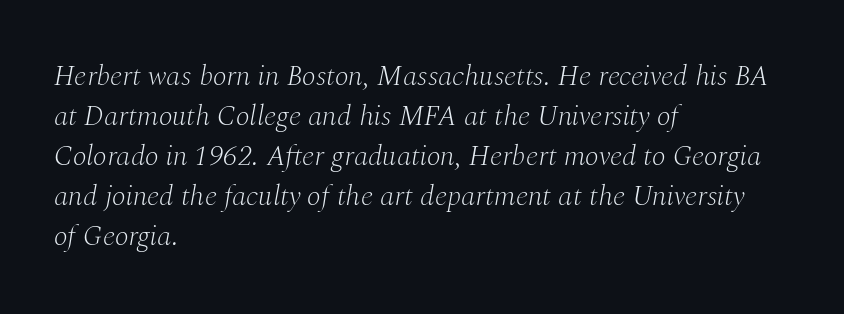
{"serif": "yes", "italic": "yes", "lean": "right", "slant_degrees": 10, "bold": "no", "weight": "light", "width": "normal", "stroke_contrast": "medium", "x_height": "medium", "monospaced": "no", "underline": "no", "align": "left", "line_spacing": "normal", "line_spacing_ratio": 1.38, "letter_spacing": "normal", "letter_spacing_em": 0.0, "glyph_px": 29}
